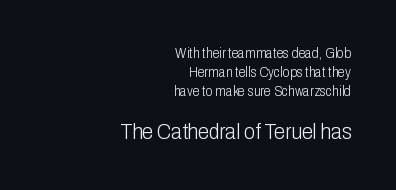
The typography opts for an upright posture over an oblique one. Whoever set this made the second block the dominant, larger element. A flush-right, rag-left setting is used for this passage. Is there much room between lines? A standard amount, neither cramped nor airy. Each row of text sits above clean, open space. Nobody touched the tracking dial on this one.
